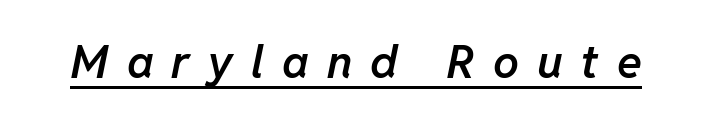
This sample has the flowing, uneven cadence of proportional lettering. Short note: letters widely spaced. A somewhat darkened texture: the type is semibold rather than bold. Compared with undecorated copy, this sample adds a rule below the words. The whole block is typeset with a tilt.
